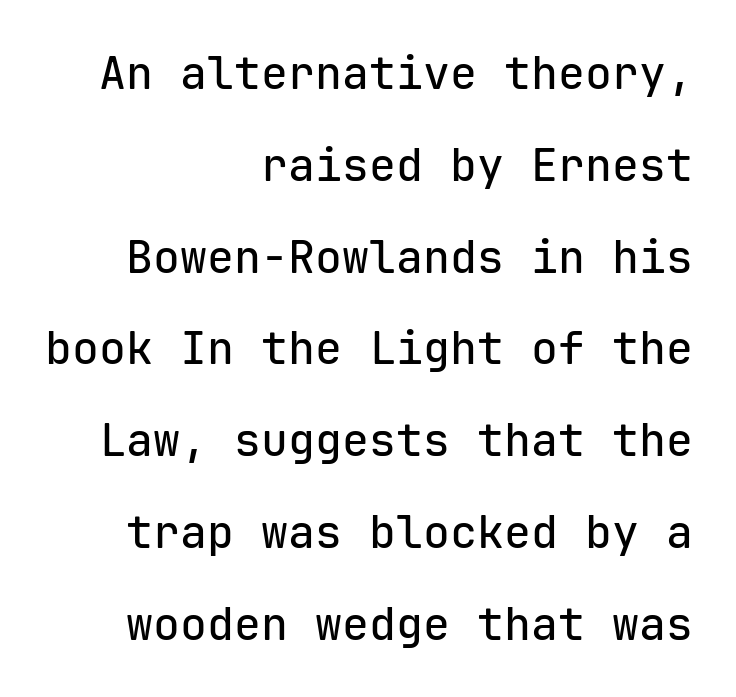
The image shows 45 px sans-serif type, upright, monospaced; set right-aligned, loose line spacing (2.04x), normal letter spacing, not underlined; low stroke contrast and a medium x-height.
